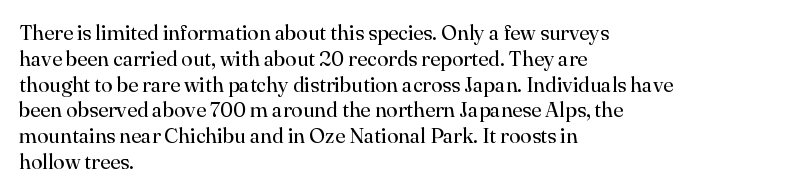
Visually the block forms a straight wall on the left and a jagged coastline on the right. This sample uses plain, unmodified letter spacing. The face looks like a standard text weight, possibly lighter. Check under the words: just untouched page. Does the lettering tilt? It doesn't — this is upright.
